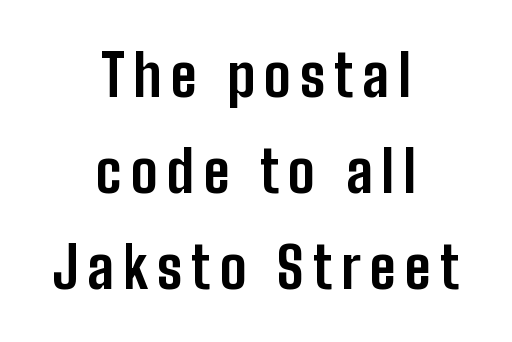
Q: Is the text bold? A: Yes.
Q: Is the text italic (slanted)? A: No, it is upright.
Q: Is the typeface a serif or a sans-serif typeface? A: Sans-serif.
Q: Is the text underlined? A: No.
Q: How is the paragraph aligned? A: Centered.
Q: Is the spacing between lines tight, normal or loose? A: Normal.
Q: Width (condensed, normal, or wide)? A: Condensed.
Q: Stroke contrast? A: Low.
Q: x-height? A: Medium.
Q: Monospaced? A: No.
